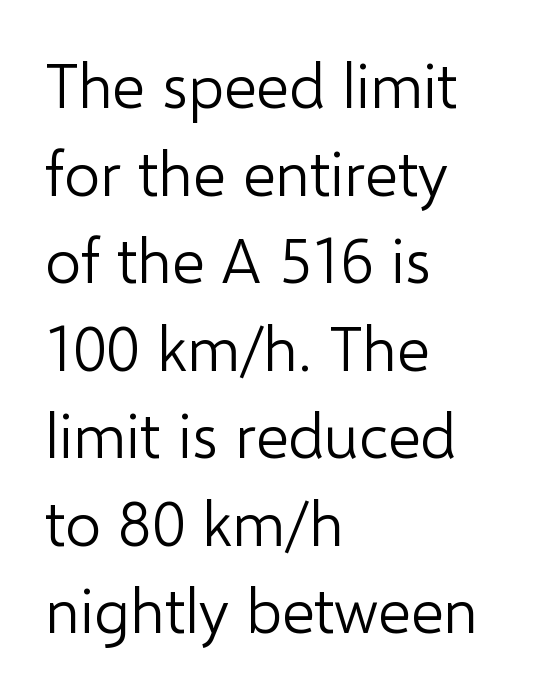
Q: Is the text bold? A: No.
Q: Is the text italic (slanted)? A: No, it is upright.
Q: Is the typeface a serif or a sans-serif typeface? A: Sans-serif.
Q: Is the text underlined? A: No.
Q: How is the paragraph aligned? A: Left-aligned.
Q: Is the spacing between letters normal or unusually wide? A: Normal.
Q: Is the spacing between lines tight, normal or loose? A: Normal.
Q: Width (condensed, normal, or wide)? A: Normal.
Q: Stroke contrast? A: Low.
Q: x-height? A: Medium.
Q: Monospaced? A: No.
